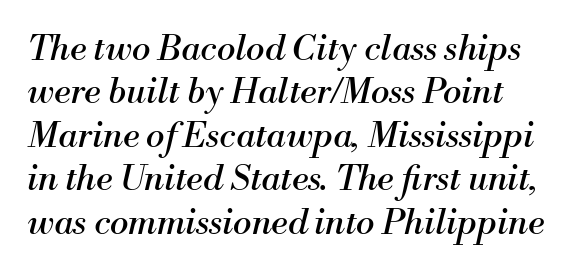
{"serif": "yes", "italic": "yes", "lean": "right", "slant_degrees": 13, "bold": "no", "weight": "regular", "width": "normal", "stroke_contrast": "medium", "x_height": "small", "monospaced": "no", "underline": "no", "line_spacing_ratio": 1.24, "letter_spacing": "normal", "letter_spacing_em": 0.0, "glyph_px": 35}
